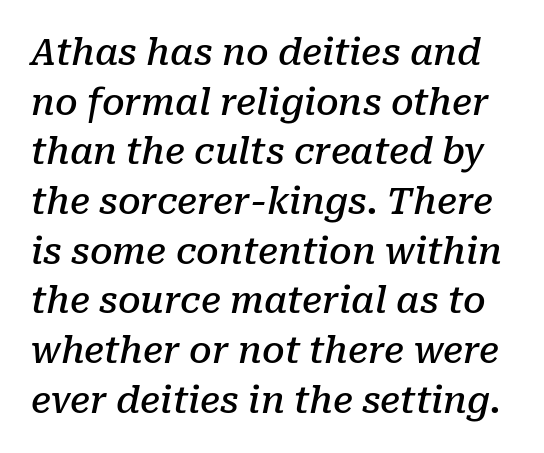
The image shows 36 px semibold serif type, italic (leaning right); set normal line spacing (1.38x), normal letter spacing, not underlined; low stroke contrast and a medium x-height.
